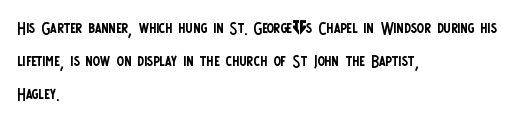
{"italic": "no", "bold": "no", "underline": "no", "align": "left", "line_spacing": "normal", "line_spacing_ratio": 1.49, "letter_spacing": "normal", "letter_spacing_em": 0.0, "glyph_px": 22}
